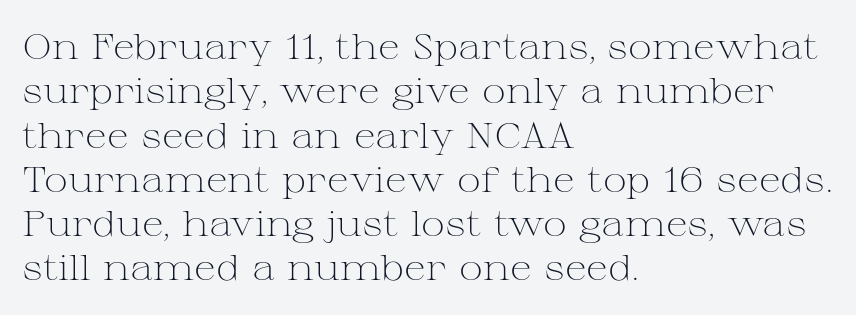
A bare baseline throughout the passage. The strokes carry an ordinary text weight at most. Proportional: the letters do not fall into vertical columns. Layout note: lines flush left. Nothing unusual about the tracking: characters are spaced as the font intends. Every character sits straight up, as roman type does.
